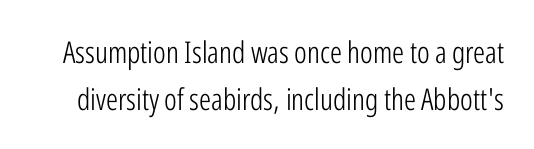
{"serif": "no", "italic": "no", "bold": "no", "weight": "light", "width": "condensed", "stroke_contrast": "low", "x_height": "medium", "monospaced": "no", "underline": "no", "line_spacing": "normal", "line_spacing_ratio": 1.56, "letter_spacing": "normal", "letter_spacing_em": 0.0, "glyph_px": 30}
